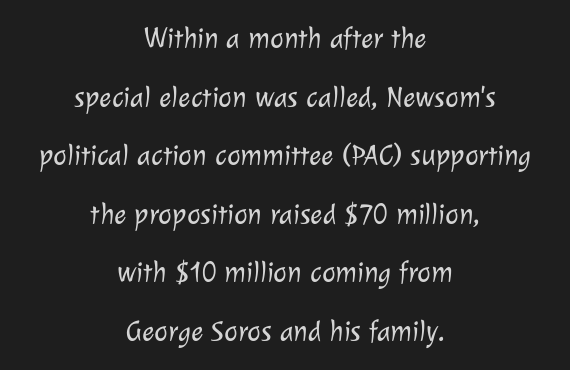
The image shows 29 px light sans-serif type; set centered, loose line spacing (2.02x), normal letter spacing, not underlined; low stroke contrast and a medium x-height.
